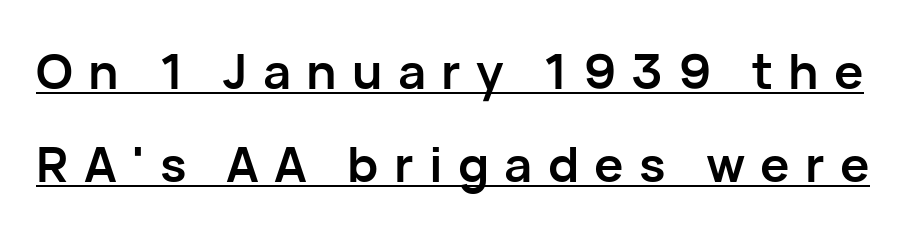
Q: Is the text bold? A: Yes.
Q: Is the text italic (slanted)? A: No, it is upright.
Q: Is the typeface a serif or a sans-serif typeface? A: Sans-serif.
Q: Is the text underlined? A: Yes.
Q: Is the spacing between letters normal or unusually wide? A: Unusually wide.
Q: Width (condensed, normal, or wide)? A: Normal.
Q: Stroke contrast? A: Low.
Q: x-height? A: Medium.
Q: Monospaced? A: No.
